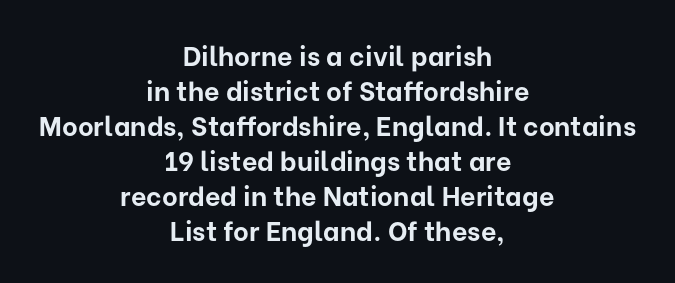
The image shows 27 px bold type, upright; set centered, normal line spacing (1.3x), normal letter spacing, not underlined.
